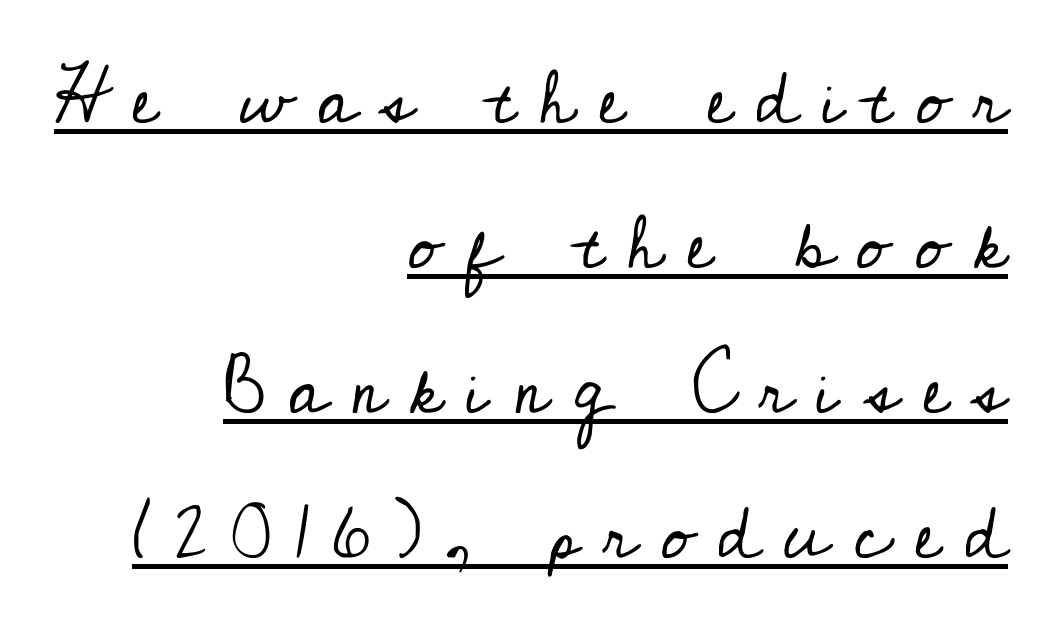
Spacing between characters has been opened up far beyond the box default. Bold? No — there's no thickening of the strokes. Regarding leading, the lines here are spaced well apart. Compared with undecorated copy, this sample adds a rule below the words.
